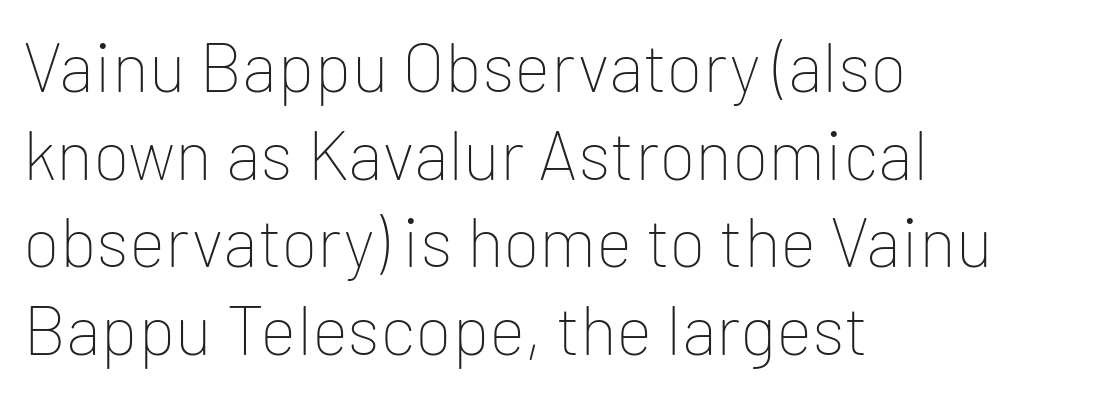
Vertically, the passage feels balanced, rows spaced as you'd expect. What kind of face is this? One without serifs — a sans. Spacing verdict: proportional, widths tailored to each character. Quick note: not italic, upright. Visually the block forms a straight wall on the left and a jagged coastline on the right. The characters are drawn with everyday or finer stroke widths.
